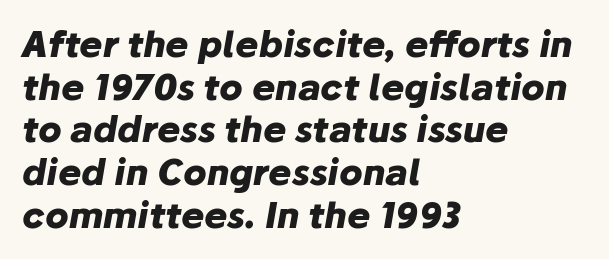
{"italic": "yes", "lean": "right", "slant_degrees": 10, "bold": "yes", "weight": "heavy", "width": "normal", "stroke_contrast": "low", "x_height": "medium", "monospaced": "no", "underline": "no", "align": "left", "line_spacing_ratio": 1.22, "letter_spacing": "normal", "letter_spacing_em": 0.0, "glyph_px": 35}
